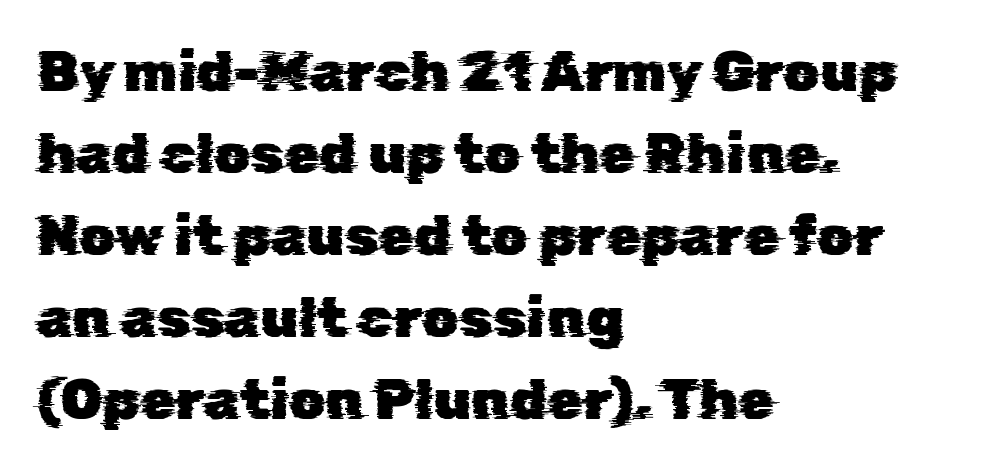
The image shows 57 px sans-serif type; set left-aligned, normal line spacing (1.44x), normal letter spacing, not underlined; low stroke contrast and a medium x-height.
